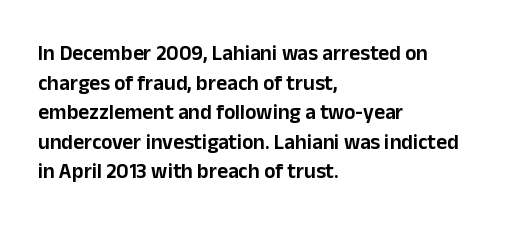
Caption: standard tracking, unaltered. Only glyphs here, with clear space below each row. The line-height multiplier appears to be the usual default. The typography opts for an upright posture over an oblique one. A student would call this left alignment; a typographer would say flush left, rag right.
